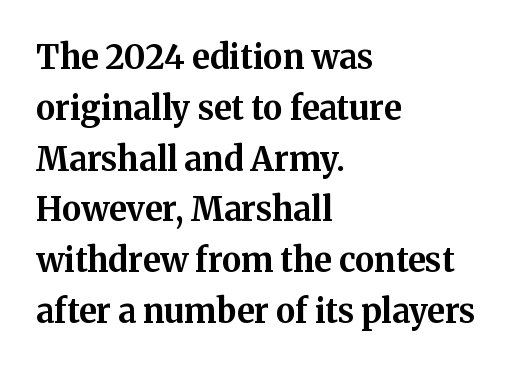
{"serif": "yes", "italic": "no", "bold": "yes", "weight": "bold", "width": "normal", "stroke_contrast": "medium", "x_height": "medium", "monospaced": "no", "underline": "no", "align": "left", "line_spacing": "normal", "line_spacing_ratio": 1.54, "letter_spacing": "normal", "letter_spacing_em": 0.0, "glyph_px": 33}
